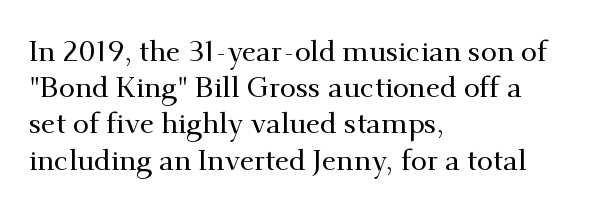
{"serif": "yes", "italic": "no", "width": "normal", "stroke_contrast": "medium", "x_height": "small", "monospaced": "no", "underline": "no", "align": "left", "line_spacing": "normal", "line_spacing_ratio": 1.25, "letter_spacing": "normal", "letter_spacing_em": 0.0, "glyph_px": 29}
